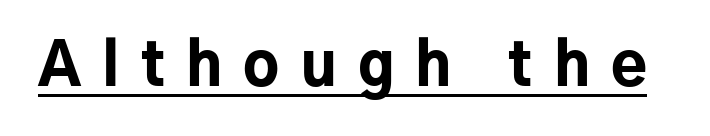
Q: Is the text bold? A: Yes.
Q: Is the text italic (slanted)? A: No, it is upright.
Q: Is the typeface a serif or a sans-serif typeface? A: Sans-serif.
Q: Is the text underlined? A: Yes.
Q: Is the spacing between letters normal or unusually wide? A: Unusually wide.
Q: Width (condensed, normal, or wide)? A: Normal.
Q: Stroke contrast? A: Low.
Q: x-height? A: Medium.
Q: Monospaced? A: No.
